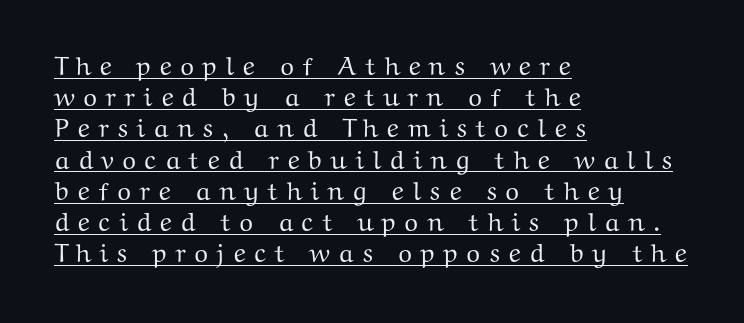
Q: Is the text italic (slanted)? A: No, it is upright.
Q: Is the text underlined? A: Yes.
Q: How is the paragraph aligned? A: Left-aligned.
Q: Is the spacing between letters normal or unusually wide? A: Unusually wide.
